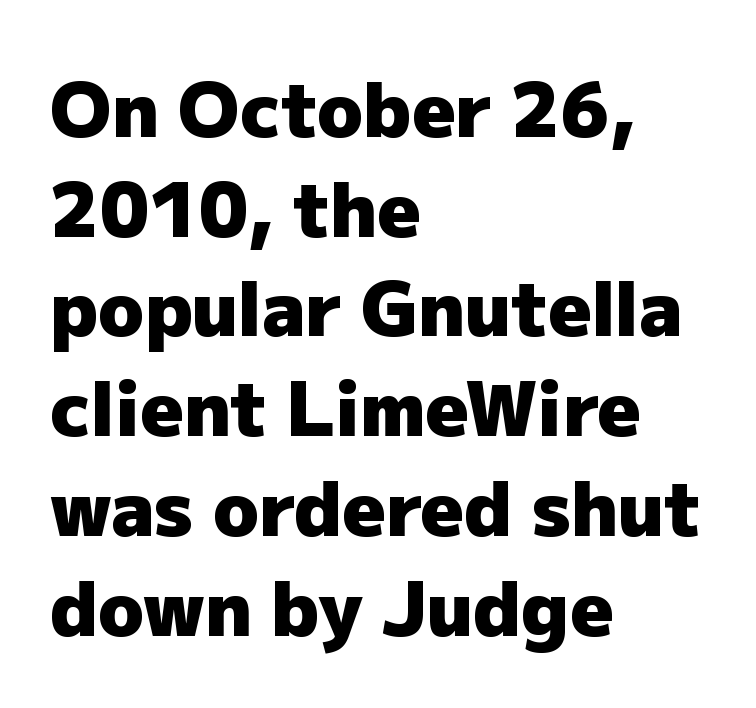
Students, observe: this is what conventionally led text looks like. This rendering employs a face without finishing strokes, i.e., a sans-serif. You could not count columns in this text — the font is proportionally spaced. Words float on clear page, feet unadorned. Line starts are locked; line ends wander.
